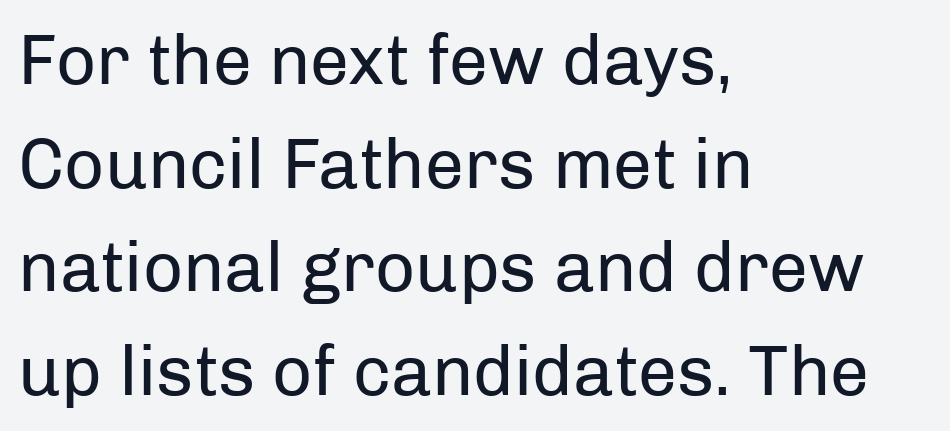
{"serif": "no", "italic": "no", "bold": "no", "weight": "regular", "width": "normal", "stroke_contrast": "low", "x_height": "medium", "monospaced": "no", "underline": "no", "align": "left", "line_spacing": "normal", "line_spacing_ratio": 1.48, "letter_spacing": "normal", "letter_spacing_em": 0.0, "glyph_px": 70}
